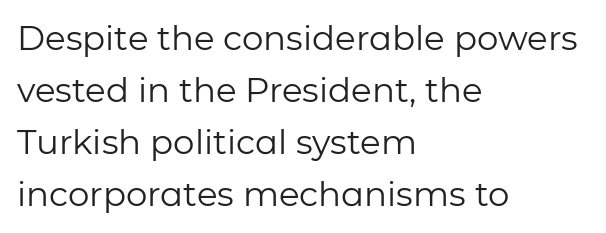
Check where the strokes stop: nothing finishes them off — pure sans. Typeset ragged right — the left edge is the straight one. The weight would be labelled regular, book, light, or lighter still. The passage shown is typed in a proportional face where columns would drift. Posture: upright roman.
